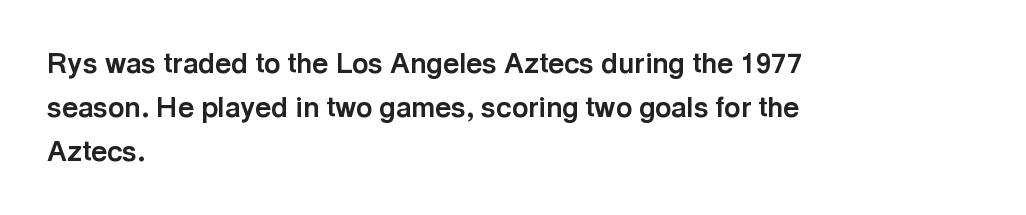
{"serif": "no", "italic": "no", "bold": "yes", "weight": "bold", "width": "normal", "x_height": "medium", "monospaced": "no", "underline": "no", "align": "left", "line_spacing": "normal", "line_spacing_ratio": 1.58, "letter_spacing": "normal", "letter_spacing_em": 0.0, "glyph_px": 28}
